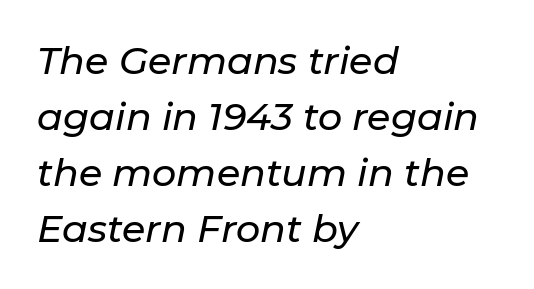
Q: Is the text italic (slanted)? A: Yes, it leans right by about 11 degrees.
Q: Is the text underlined? A: No.
Q: How is the paragraph aligned? A: Left-aligned.
Q: Is the spacing between letters normal or unusually wide? A: Normal.
Q: Is the spacing between lines tight, normal or loose? A: Normal.
Q: Width (condensed, normal, or wide)? A: Normal.
Q: Stroke contrast? A: Low.
Q: x-height? A: Medium.
Q: Monospaced? A: No.
